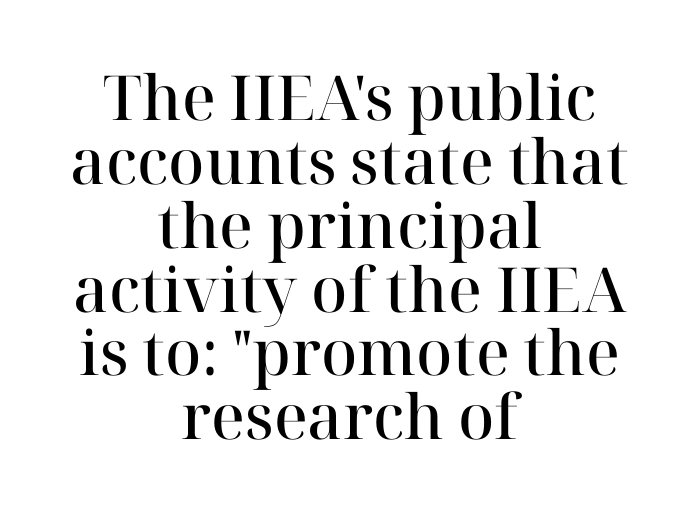
The image shows 62 px semibold serif type, upright; set centered, tight line spacing (1.03x), normal letter spacing, not underlined; high stroke contrast and a medium x-height.
